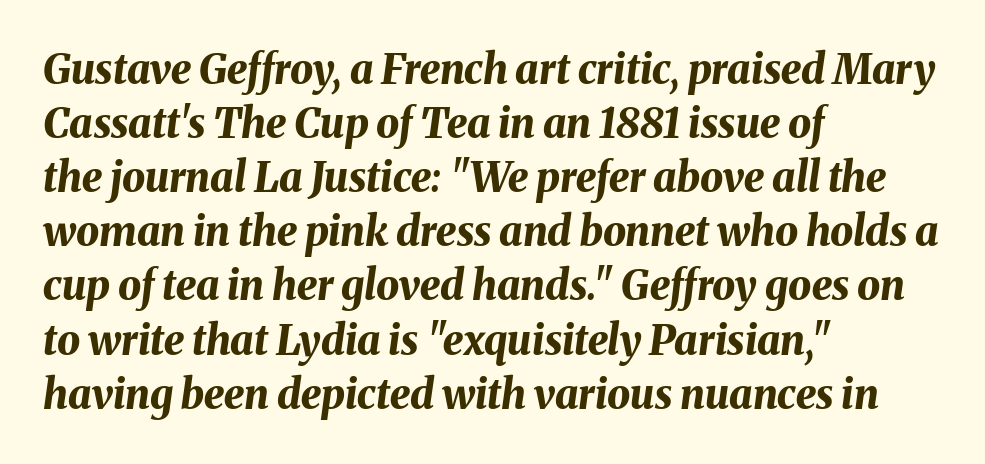
Q: Is the text bold? A: Yes.
Q: Is the text italic (slanted)? A: Yes, it leans right by about 8 degrees.
Q: Is the text underlined? A: No.
Q: How is the paragraph aligned? A: Left-aligned.
Q: Is the spacing between letters normal or unusually wide? A: Normal.
Q: Is the spacing between lines tight, normal or loose? A: Normal.
Q: Width (condensed, normal, or wide)? A: Normal.
Q: Stroke contrast? A: Medium.
Q: x-height? A: Medium.
Q: Monospaced? A: No.
